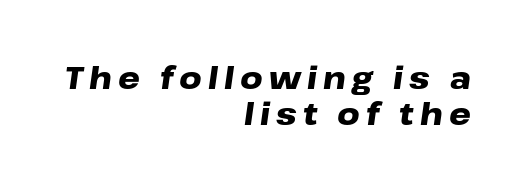
Leftover space on each line is placed entirely before the opening word. You'd pick this weight for a headline — it's a proper bold. Only glyphs here, with clear space below each row. Display-style spreading of the glyphs; the letterfit is very open.
